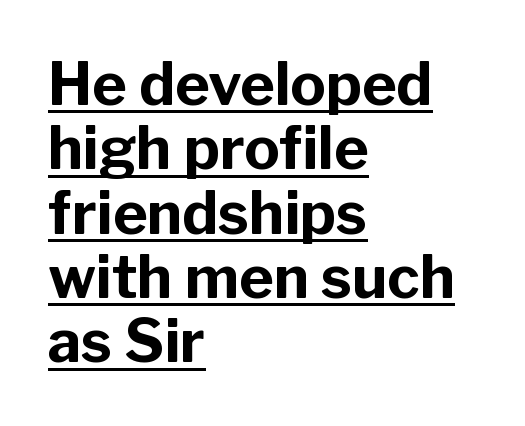
{"serif": "no", "italic": "no", "bold": "yes", "weight": "bold", "width": "normal", "stroke_contrast": "low", "x_height": "medium", "monospaced": "no", "underline": "yes", "align": "left", "line_spacing": "tight", "line_spacing_ratio": 1.09, "letter_spacing": "normal", "letter_spacing_em": 0.0, "glyph_px": 59}
